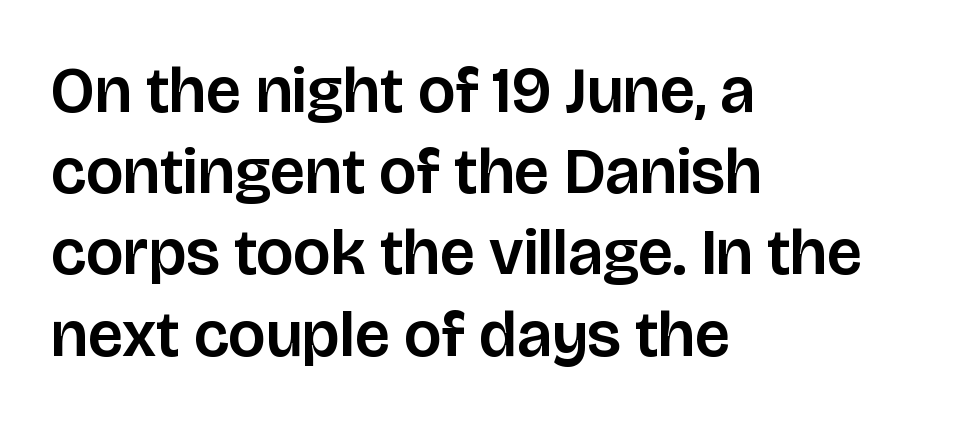
Q: Is the text italic (slanted)? A: No, it is upright.
Q: Is the typeface a serif or a sans-serif typeface? A: Sans-serif.
Q: Is the text underlined? A: No.
Q: How is the paragraph aligned? A: Left-aligned.
Q: Is the spacing between letters normal or unusually wide? A: Normal.
Q: Is the spacing between lines tight, normal or loose? A: Normal.
Q: Width (condensed, normal, or wide)? A: Normal.
Q: Stroke contrast? A: Low.
Q: x-height? A: Large.
Q: Monospaced? A: No.
